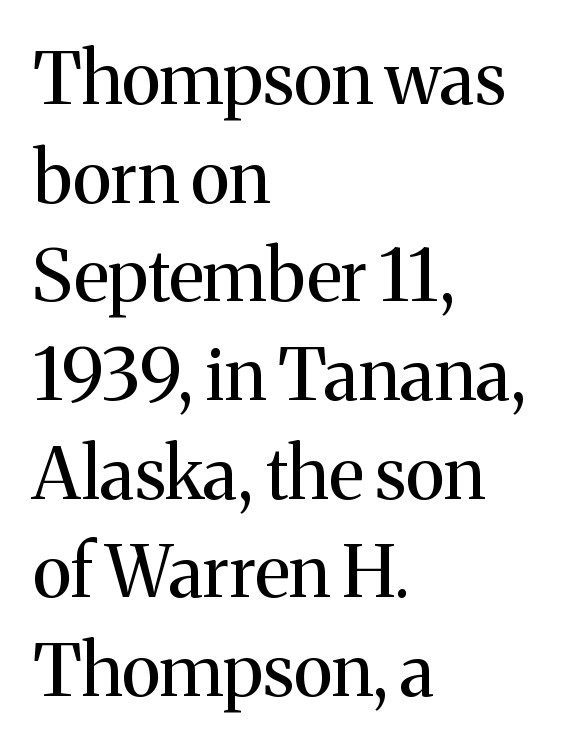
The image shows 72 px regular-weight serif type, upright; set left-aligned, normal line spacing (1.37x), normal letter spacing, not underlined; medium stroke contrast and a medium x-height.
